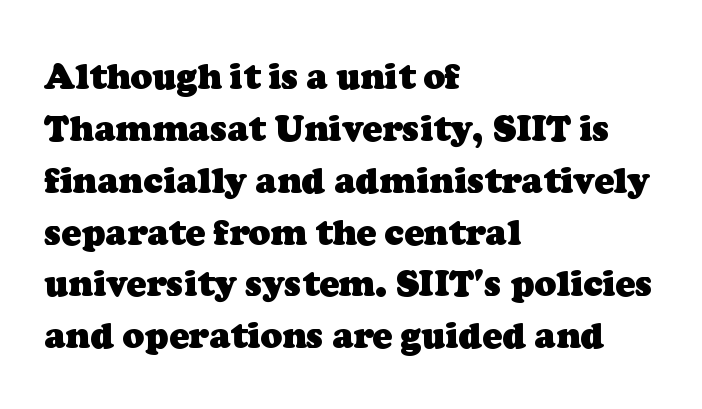
{"serif": "yes", "bold": "yes", "weight": "heavy", "width": "normal", "stroke_contrast": "low", "x_height": "medium", "monospaced": "no", "underline": "no", "align": "left", "line_spacing": "normal", "line_spacing_ratio": 1.44, "letter_spacing": "normal", "letter_spacing_em": 0.0, "glyph_px": 36}
